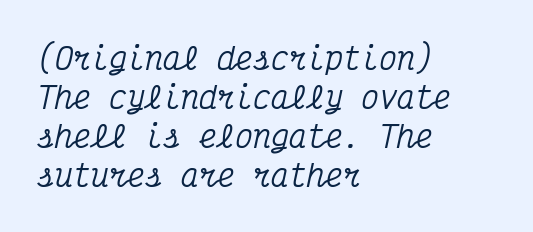
The paragraph shown leans on its left margin. Beneath every word, the page is bare. Compared with typical body copy, the letter spacing here is the same. These lines are rendered in a fixed-pitch font. The designer went with a serif here, giving each stem small feet. In terms of posture, this sample is oblique.
